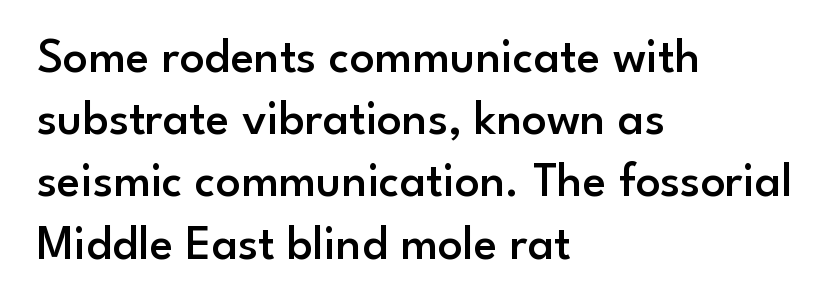
Compared with an ordinary text face, these strokes are moderately heavier — a semibold. These lines are composed in type without serifs. The gaps between neighbouring characters are ordinary and unremarkable. Alignment: flush left. In terms of posture, this sample is upright.
